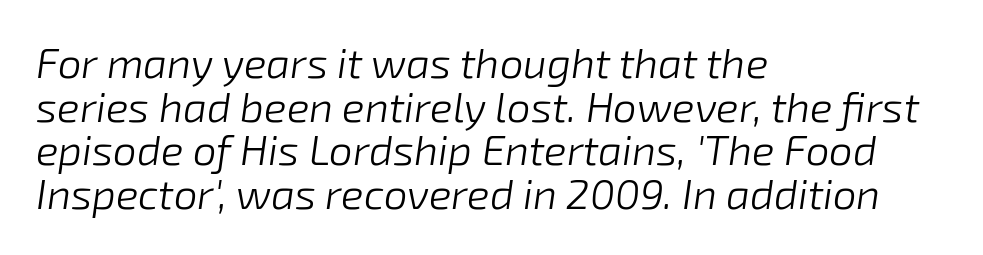
The image shows 42 px light type, italic (leaning right); set left-aligned, tight line spacing (1.04x), normal letter spacing, not underlined; low stroke contrast and a medium x-height.
